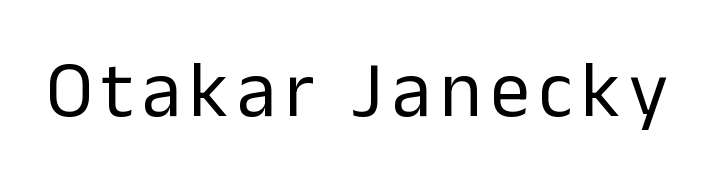
The image shows 79 px regular-weight sans-serif type, upright; set not underlined; low stroke contrast and a medium x-height.
